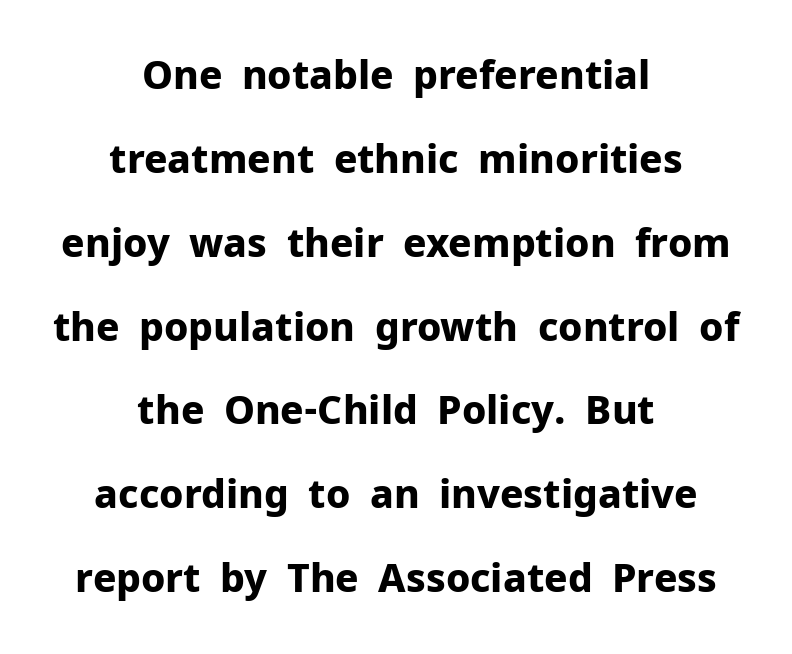
Observe the ordinary spacing: letters are neighbours, not strangers. Every row of glyphs is offset so its center matches the block's center. The passage shown stacks its lines with a broad gap. Anything drawn beneath the words? Only blank space.
